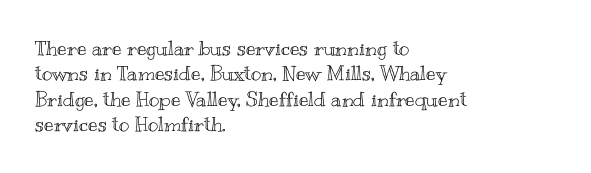
Q: Is the text italic (slanted)? A: No, it is upright.
Q: Is the text underlined? A: No.
Q: How is the paragraph aligned? A: Left-aligned.
Q: Is the spacing between letters normal or unusually wide? A: Normal.
Q: Is the spacing between lines tight, normal or loose? A: Normal.
